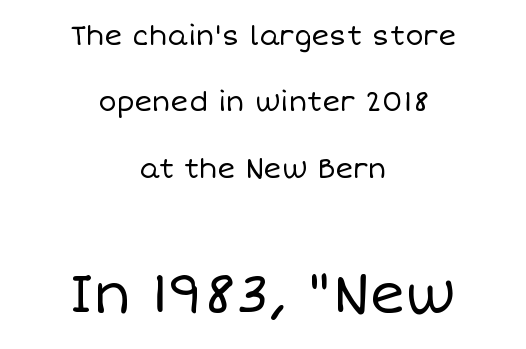
These lines are rendered in a variable-pitch font. Quick note: underline off. Vertical stems look standard width or narrower in stroke. Compared with typical paragraphs, the rows here are farther apart. If you squint, the bottom block still reads clearly — it's the larger of the two.
